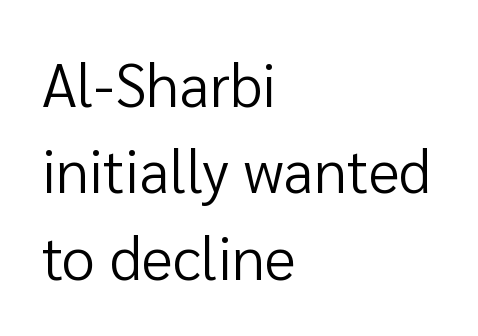
Q: Is the text bold? A: No.
Q: Is the text italic (slanted)? A: No, it is upright.
Q: Is the typeface a serif or a sans-serif typeface? A: Sans-serif.
Q: Is the text underlined? A: No.
Q: How is the paragraph aligned? A: Left-aligned.
Q: Is the spacing between letters normal or unusually wide? A: Normal.
Q: Is the spacing between lines tight, normal or loose? A: Normal.
Q: Width (condensed, normal, or wide)? A: Normal.
Q: Stroke contrast? A: Low.
Q: x-height? A: Medium.
Q: Monospaced? A: No.
